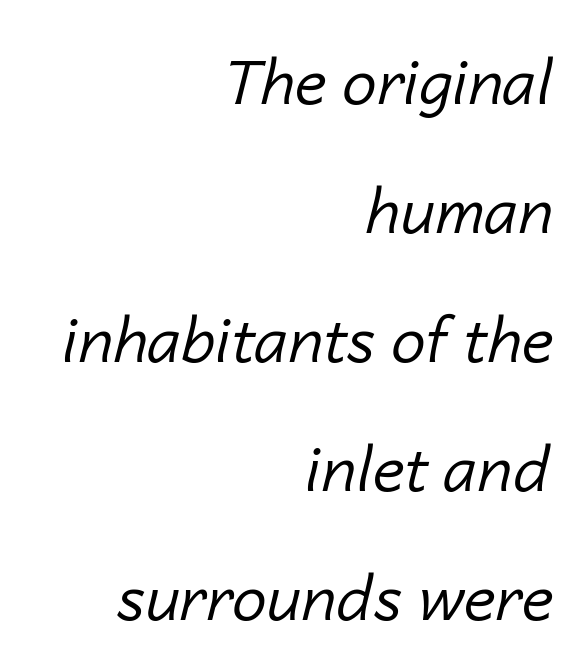
The image shows 62 px regular-weight type, italic (leaning right); set right-aligned, loose line spacing (2.08x), normal letter spacing, not underlined; low stroke contrast and a medium x-height.
